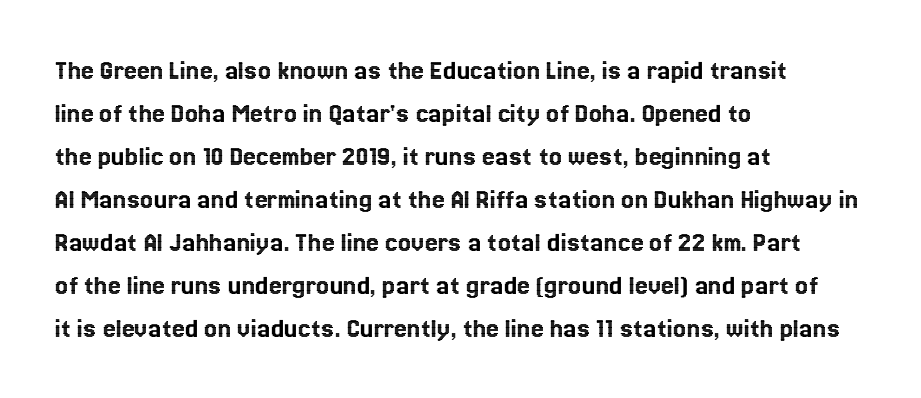
The passage shown is typed in a proportional face where columns would drift. Posture: upright roman. Short note: letters normally spaced. A typesetter would call this leading conventional body-copy spacing. Reading down the block, your eye returns to a fixed left position each line.
